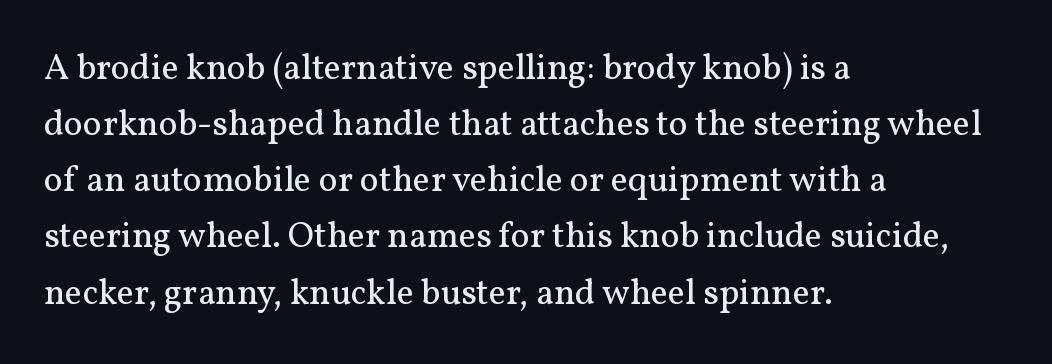
Q: Is the text bold? A: No.
Q: Is the text italic (slanted)? A: No, it is upright.
Q: Is the typeface a serif or a sans-serif typeface? A: Serif.
Q: Is the text underlined? A: No.
Q: How is the paragraph aligned? A: Left-aligned.
Q: Is the spacing between letters normal or unusually wide? A: Normal.
Q: Is the spacing between lines tight, normal or loose? A: Normal.
Q: Width (condensed, normal, or wide)? A: Normal.
Q: Stroke contrast? A: Medium.
Q: x-height? A: Medium.
Q: Monospaced? A: No.
